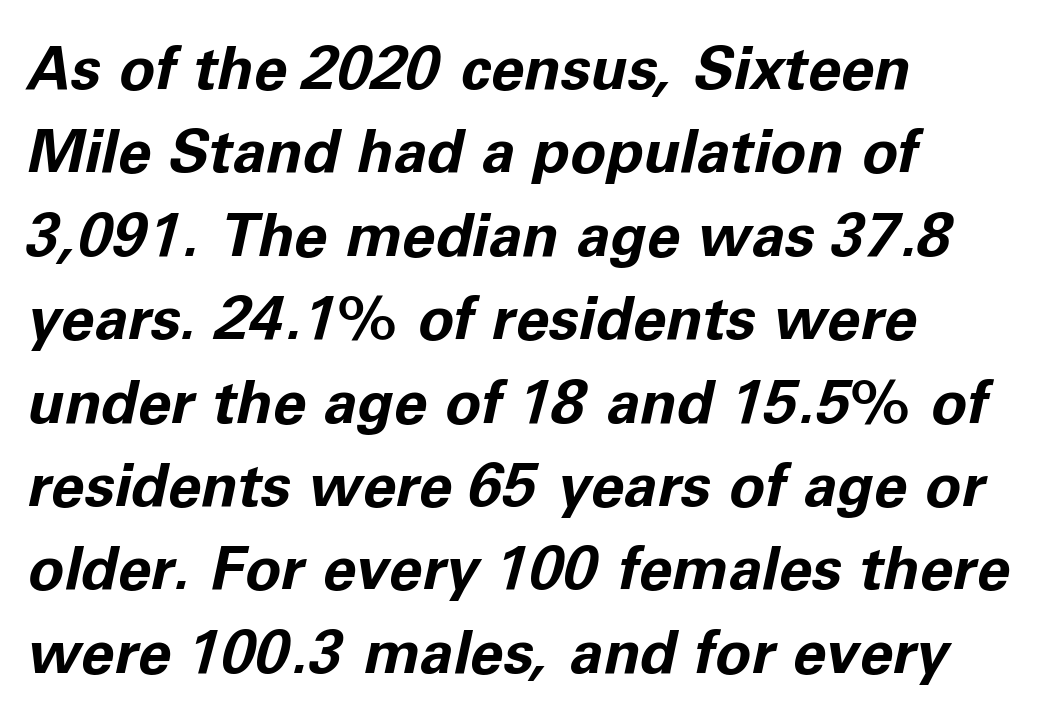
{"italic": "yes", "lean": "right", "slant_degrees": 11, "bold": "yes", "weight": "bold", "width": "normal", "stroke_contrast": "low", "x_height": "medium", "monospaced": "no", "underline": "no", "align": "left", "line_spacing": "normal", "line_spacing_ratio": 1.39, "letter_spacing": "normal", "letter_spacing_em": 0.0, "glyph_px": 60}
